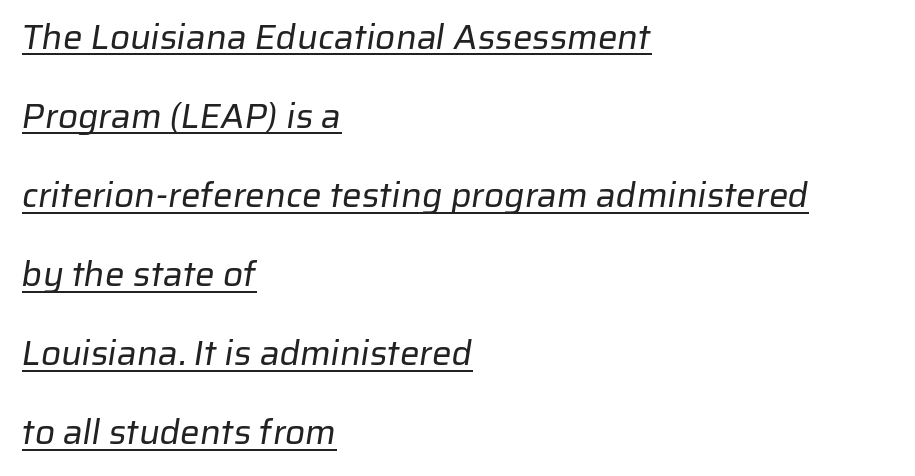
The image shows 35 px regular-weight sans-serif type; set left-aligned, loose line spacing (2.26x), normal letter spacing, underlined; low stroke contrast and a medium x-height.
